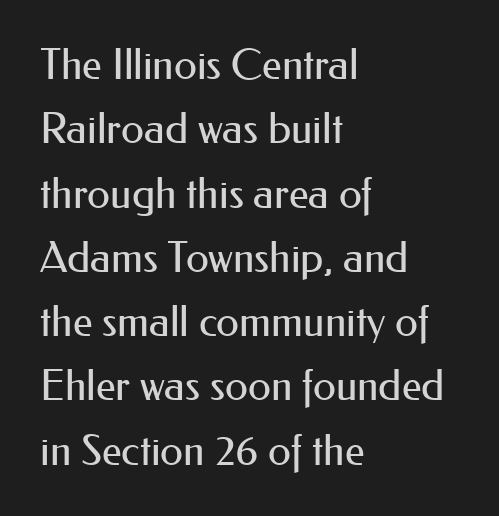
The image shows 42 px regular-weight sans-serif type, upright; set left-aligned, normal line spacing (1.53x), normal letter spacing, not underlined; medium stroke contrast and a small x-height.
